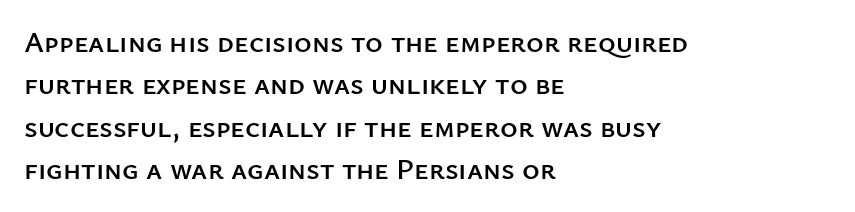
Q: Is the text italic (slanted)? A: No, it is upright.
Q: Is the typeface a serif or a sans-serif typeface? A: Sans-serif.
Q: Is the text underlined? A: No.
Q: How is the paragraph aligned? A: Left-aligned.
Q: Is the spacing between letters normal or unusually wide? A: Normal.
Q: Is the spacing between lines tight, normal or loose? A: Normal.
Q: Width (condensed, normal, or wide)? A: Normal.
Q: Stroke contrast? A: Low.
Q: x-height? A: Medium.
Q: Monospaced? A: No.
